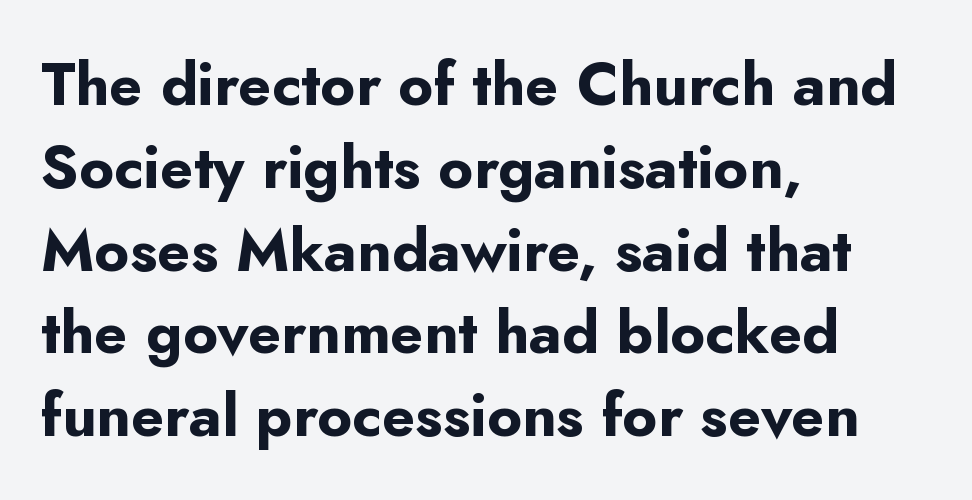
Does the type have serifs? No, each stem ends abruptly. Underline: absent. Horizontal alignment here is leftward, the default for most running prose. Is this a fixed-width face? No — the glyphs have proportional, varying widths.
